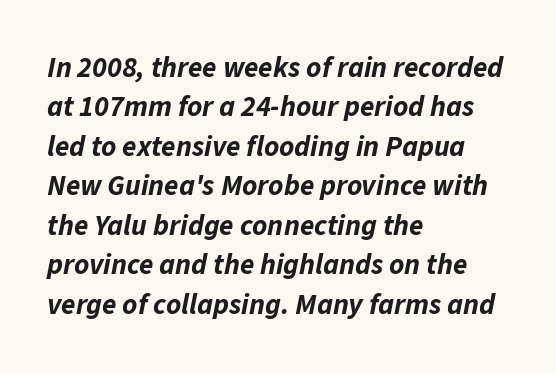
Notice how descenders clear the ascenders below comfortably — that's standard leading. The whole block is typeset with a tilt. Clear beneath every line of the passage. This sample uses plain, unmodified letter spacing.
